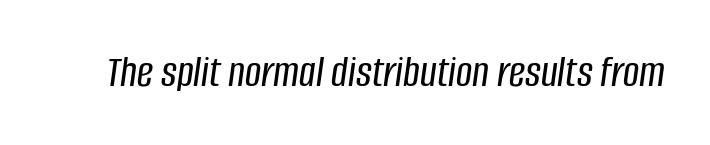
{"italic": "yes", "lean": "right", "slant_degrees": 8, "width": "condensed", "stroke_contrast": "low", "x_height": "large", "monospaced": "no", "underline": "no", "letter_spacing": "normal", "letter_spacing_em": 0.0, "glyph_px": 45}
